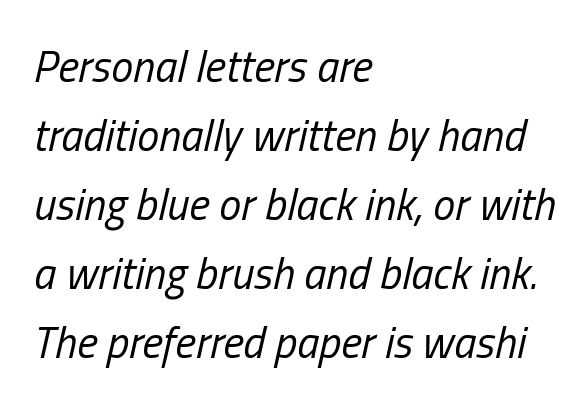
{"italic": "yes", "lean": "right", "slant_degrees": 13, "bold": "no", "weight": "regular", "width": "condensed", "stroke_contrast": "low", "x_height": "medium", "monospaced": "no", "underline": "no", "align": "left", "line_spacing": "normal", "line_spacing_ratio": 1.57, "letter_spacing": "normal", "letter_spacing_em": 0.0, "glyph_px": 44}
